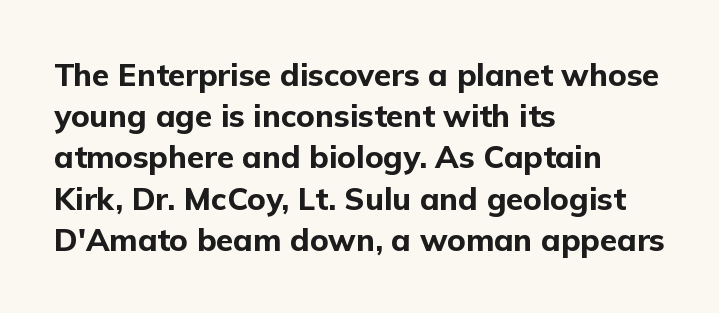
These lines carry a lot of weight — the face is fully bold. All the whitespace from short lines collects on the right. Normally led — the rows are evenly, conventionally spaced. This rendering features lettering with no underline. These lines are rendered in a variable-pitch font.
